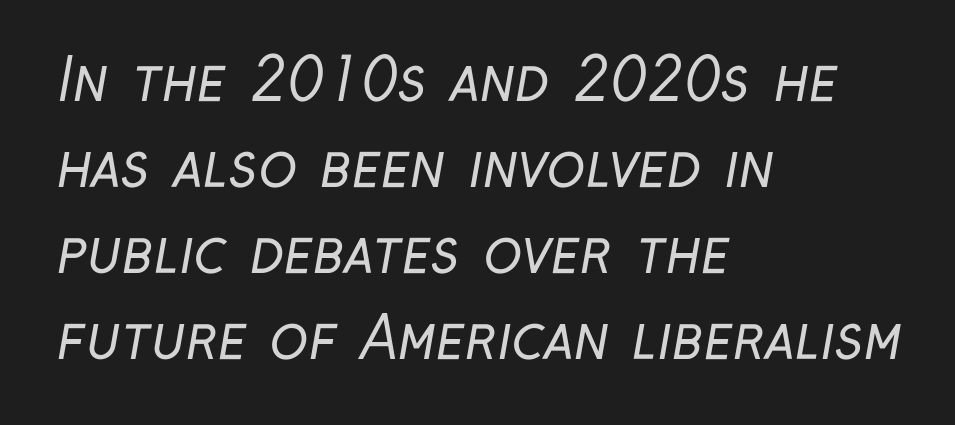
The image shows 58 px regular-weight, condensed sans-serif type; set left-aligned, normal line spacing (1.48x), normal letter spacing, not underlined; low stroke contrast and a medium x-height.
